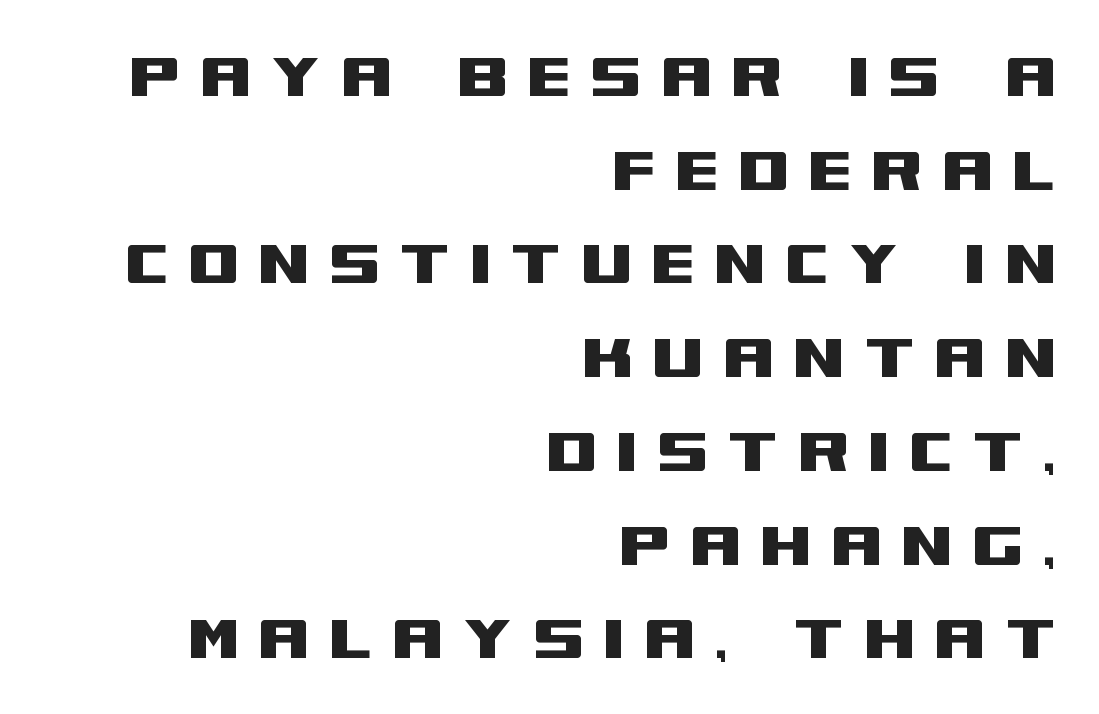
The image shows 75 px wide sans-serif type, upright; set right-aligned, normal line spacing (1.25x), unusually wide letter spacing (+0.24 em), not underlined; medium stroke contrast and a large x-height.
